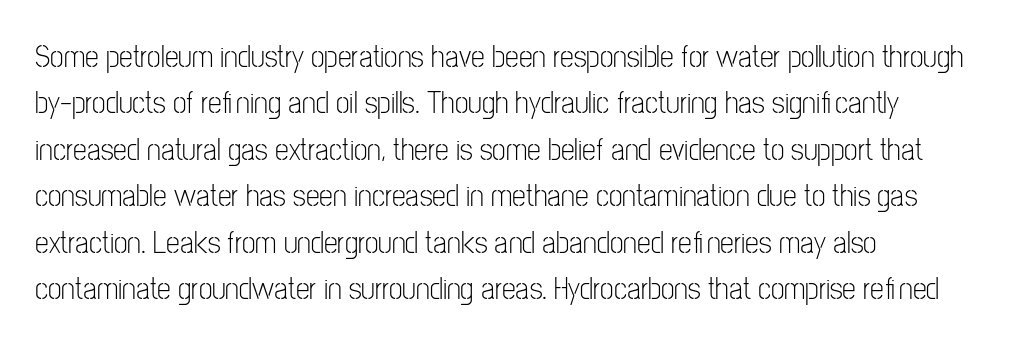
Q: Is the text bold? A: No.
Q: Is the text italic (slanted)? A: No, it is upright.
Q: Is the typeface a serif or a sans-serif typeface? A: Sans-serif.
Q: Is the text underlined? A: No.
Q: How is the paragraph aligned? A: Left-aligned.
Q: Is the spacing between letters normal or unusually wide? A: Normal.
Q: Is the spacing between lines tight, normal or loose? A: Normal.
Q: Width (condensed, normal, or wide)? A: Condensed.
Q: Stroke contrast? A: Low.
Q: x-height? A: Medium.
Q: Monospaced? A: No.
